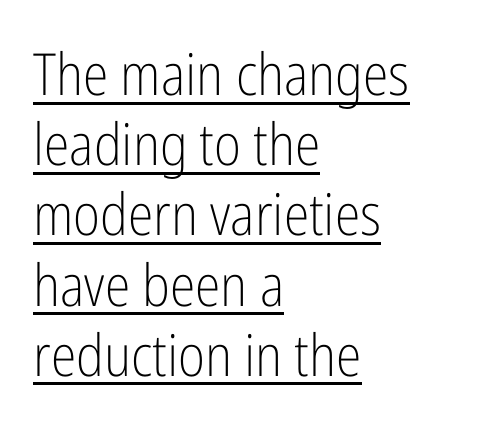
{"serif": "no", "italic": "no", "bold": "no", "weight": "light", "width": "condensed", "stroke_contrast": "low", "x_height": "medium", "monospaced": "no", "underline": "yes", "align": "left", "line_spacing_ratio": 1.21, "letter_spacing": "normal", "letter_spacing_em": 0.0, "glyph_px": 58}
